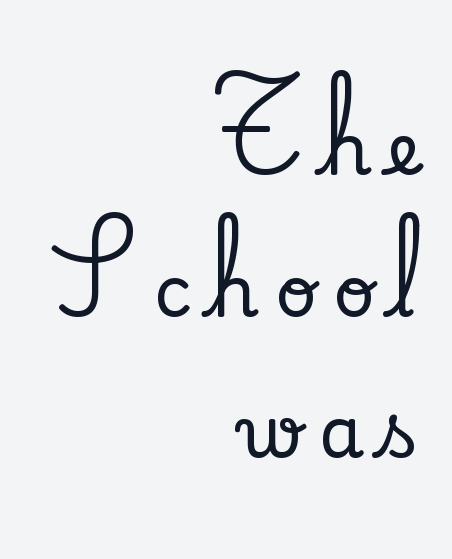
The image shows 73 px serif type, upright; set right-aligned, loose line spacing (1.94x), unusually wide letter spacing (+0.21 em), not underlined; low stroke contrast and a small x-height.
